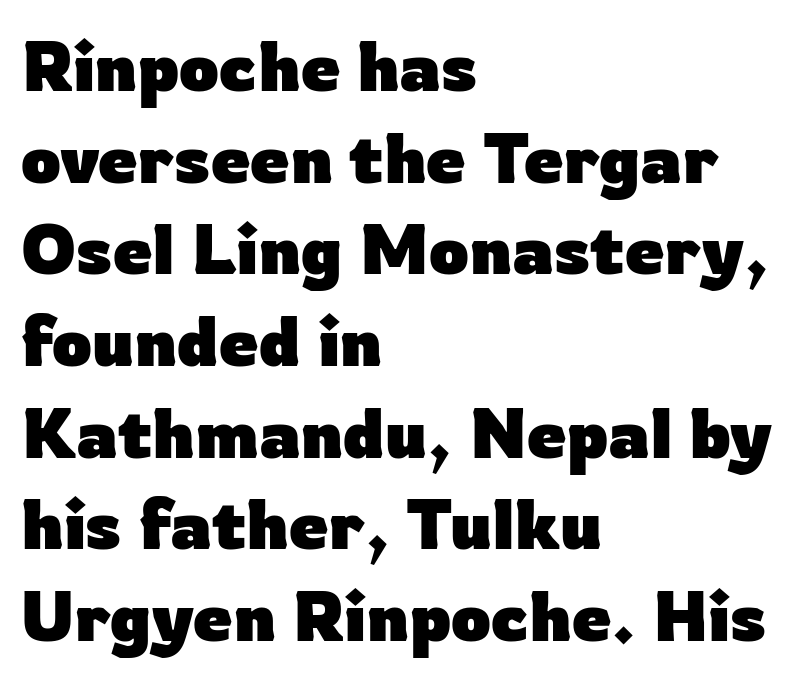
Summary of vertical rhythm: regular, with standard interline spacing. Italic? Not at all — the glyphs are vertical. The passage shown is typed in a proportional face where columns would drift. You could call the tracking neutral — neither tight nor loose.
